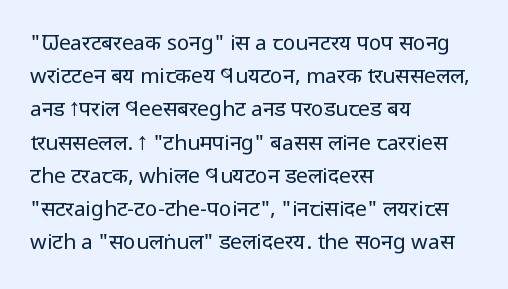
The face looks like a standard text weight, possibly lighter. Short and long lines alike share a common starting point at left. Vertically, the passage feels balanced, rows spaced as you'd expect. A bare baseline throughout the passage. Here the glyphs are tracked normally, forming tight word shapes.
